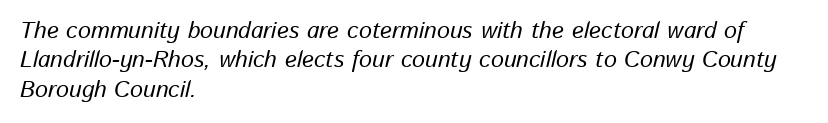
Q: Is the text italic (slanted)? A: Yes, it leans right by about 13 degrees.
Q: Is the text underlined? A: No.
Q: How is the paragraph aligned? A: Left-aligned.
Q: Is the spacing between letters normal or unusually wide? A: Normal.
Q: Is the spacing between lines tight, normal or loose? A: Normal.
